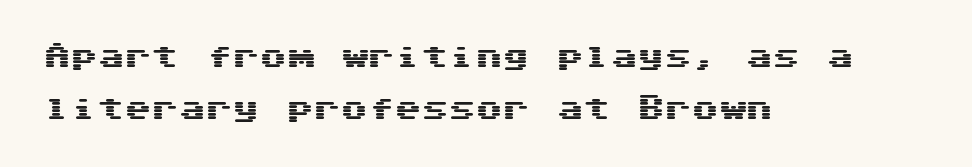
Q: Is the text italic (slanted)? A: No, it is upright.
Q: Is the text underlined? A: No.
Q: How is the paragraph aligned? A: Left-aligned.
Q: Is the spacing between letters normal or unusually wide? A: Normal.
Q: Is the spacing between lines tight, normal or loose? A: Loose.
